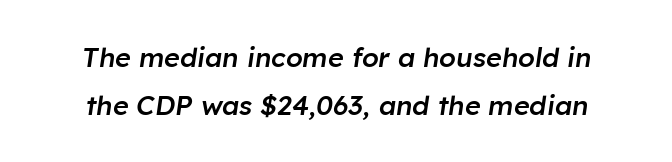
Q: Is the text bold? A: Semi-bold.
Q: Is the text italic (slanted)? A: Yes, it leans right by about 8 degrees.
Q: Is the text underlined? A: No.
Q: Is the spacing between letters normal or unusually wide? A: Normal.
